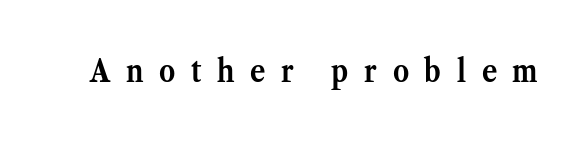
Spacing between characters has been opened up far beyond the box default. The lettering holds an erect, upright posture throughout. In terms of letterform style, serifs are clearly present. Is this a fixed-width face? No — the glyphs have proportional, varying widths. Typographic density is high because the face is bold. Glance below the letters and you will spot only blank space.
